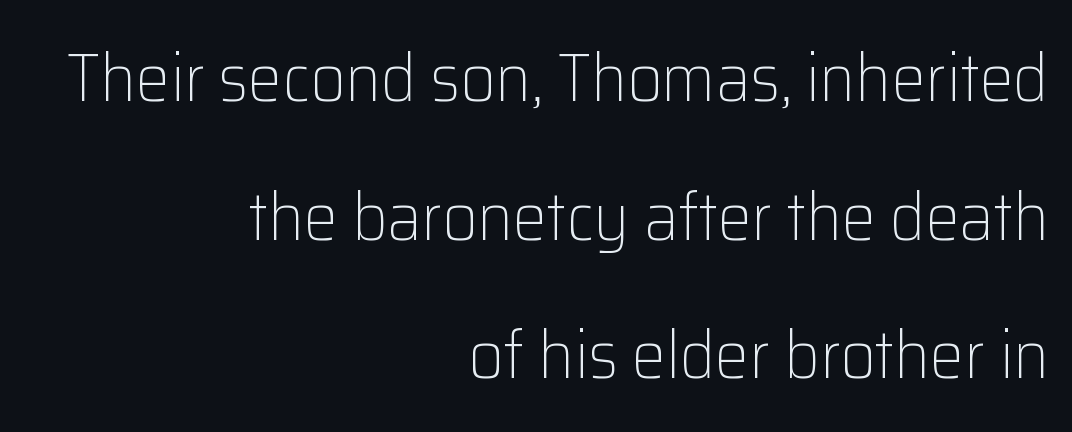
{"serif": "no", "italic": "no", "bold": "no", "weight": "light", "width": "normal", "stroke_contrast": "low", "x_height": "medium", "monospaced": "no", "underline": "no", "align": "right", "line_spacing": "loose", "line_spacing_ratio": 2.04, "letter_spacing": "normal", "letter_spacing_em": 0.0, "glyph_px": 68}
